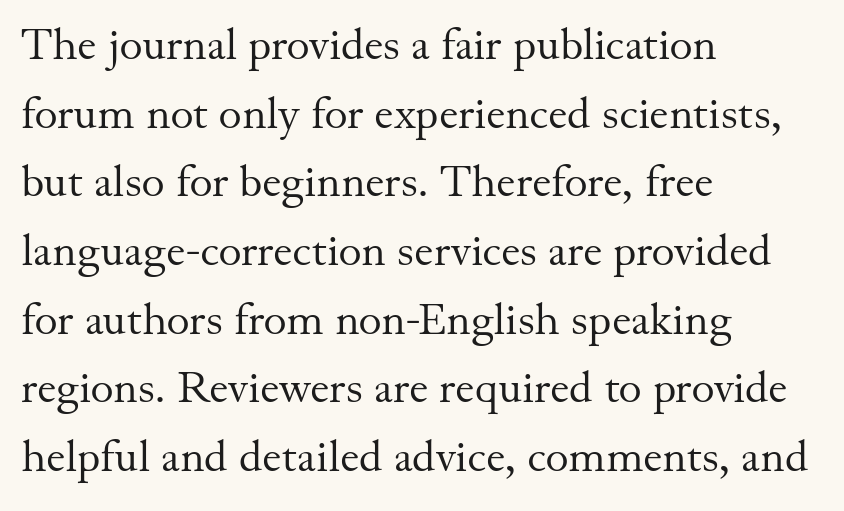
The image shows 44 px regular-weight serif type, upright; set left-aligned, normal line spacing (1.56x), normal letter spacing, not underlined; medium stroke contrast and a small x-height.
